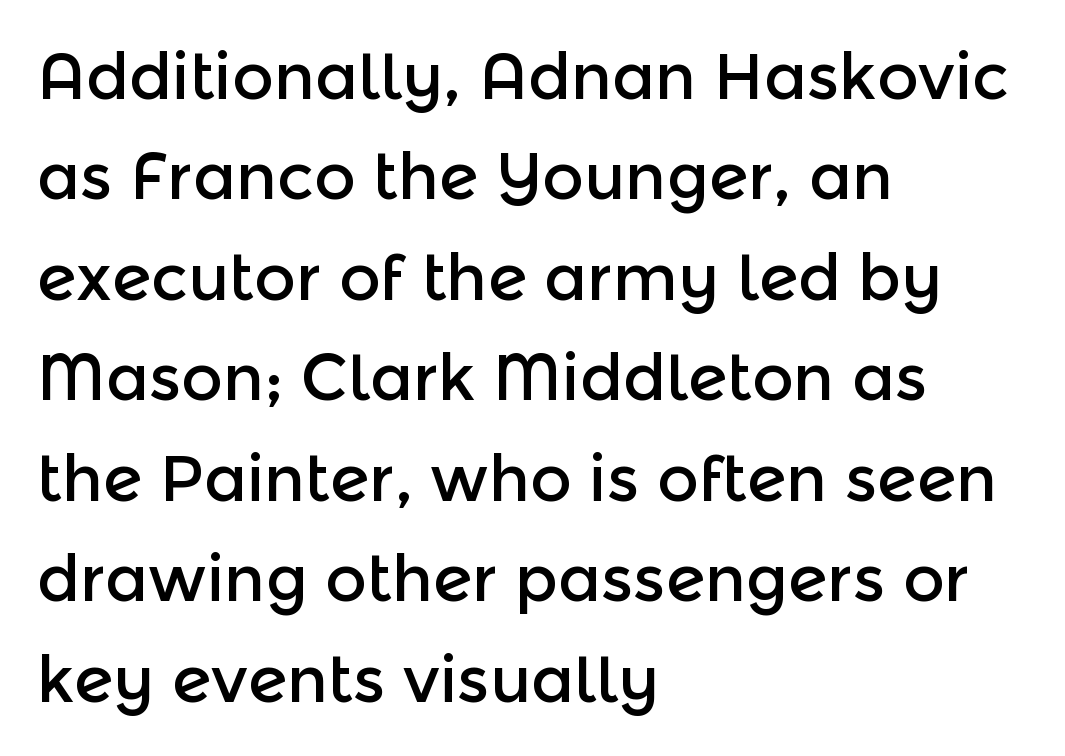
The image shows 64 px sans-serif type, upright; set left-aligned, normal line spacing (1.57x), normal letter spacing, not underlined; a medium x-height.
